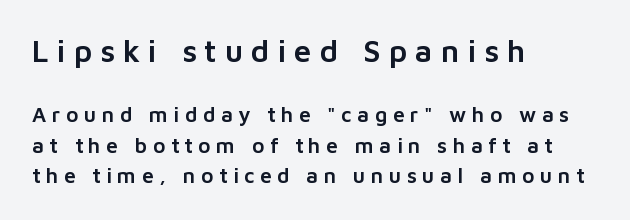
Large over small — that's the arrangement of the two blocks here. In terms of posture, this sample is upright. Think of a printed novel: that variable character pitch is what you see here. Each line starts at the same left margin while the right side varies. Letters rest on an invisible, unmarked baseline. The text was rendered using a sans face with plain stroke endings.
